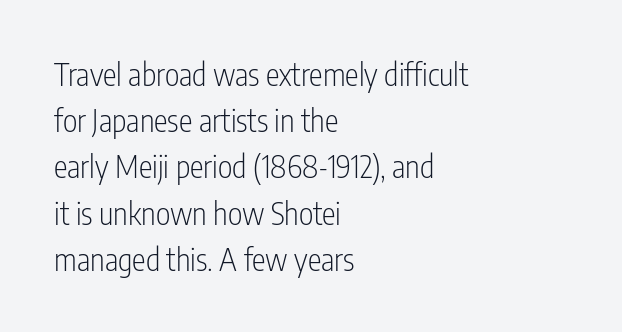
Ordinary non-slanted type is in use. The letters sit at their default tracking, neither squeezed nor spread. How would I describe the line gaps? Plain and ordinary. Examine the stroke ends and you'll find no serifs. The specimen omits any rule beneath the text block's lines. Here the designer chose a conventional face with non-uniform glyph widths.
